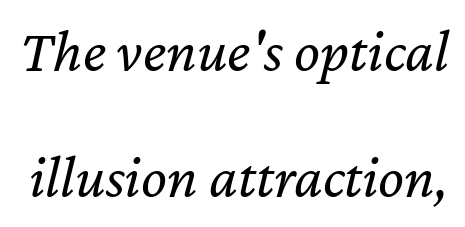
The rendering uses a large line-height, opening up the rows. Observe the lean: these are italic letterforms. A typesetter would call this proportional, since set widths differ per character. This is not heavy type; no bold has been used. The words here are not underlined.
